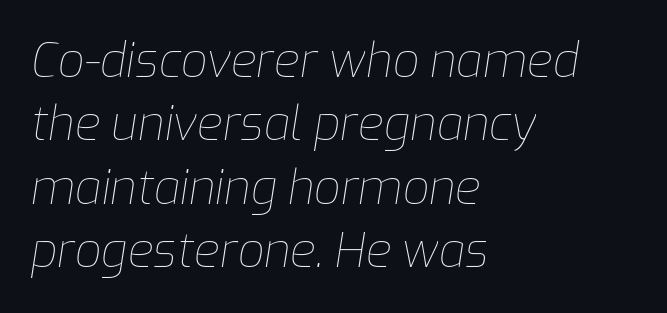
{"italic": "yes", "lean": "right", "slant_degrees": 9, "bold": "no", "weight": "thin", "width": "normal", "stroke_contrast": "low", "x_height": "medium", "monospaced": "no", "underline": "no", "align": "left", "line_spacing": "normal", "line_spacing_ratio": 1.35, "letter_spacing": "normal", "letter_spacing_em": 0.0, "glyph_px": 47}
